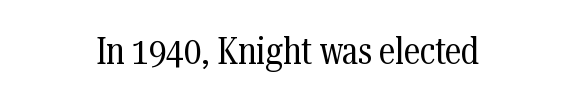
{"serif": "yes", "italic": "no", "bold": "no", "weight": "regular", "width": "condensed", "stroke_contrast": "medium", "x_height": "medium", "monospaced": "no", "underline": "no", "align": "center", "letter_spacing": "normal", "letter_spacing_em": 0.0, "glyph_px": 37}
